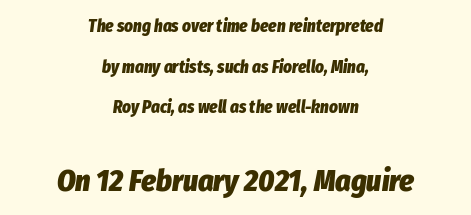
{"italic": "yes", "lean": "right", "slant_degrees": 8, "bold": "yes", "weight": "heavy", "width": "condensed", "stroke_contrast": "low", "x_height": "medium", "monospaced": "no", "underline": "no", "align": "center", "line_spacing": "loose", "line_spacing_ratio": 2.39, "letter_spacing": "normal", "letter_spacing_em": 0.0, "larger_block": "second", "size_ratio": 1.76, "glyph_px": 30}
